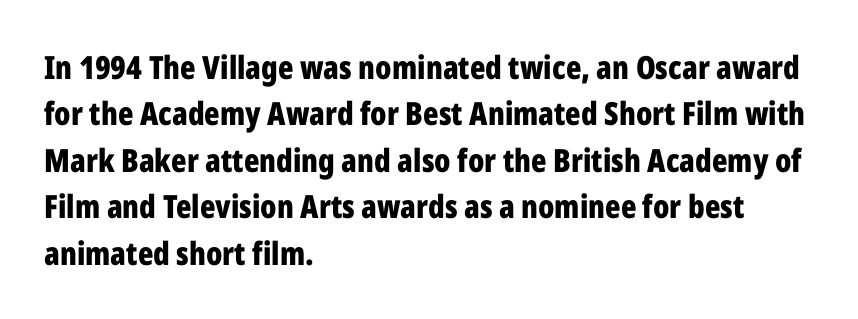
The image shows 32 px bold, condensed sans-serif type, upright; set left-aligned, normal line spacing (1.45x), normal letter spacing, not underlined; low stroke contrast and a medium x-height.
